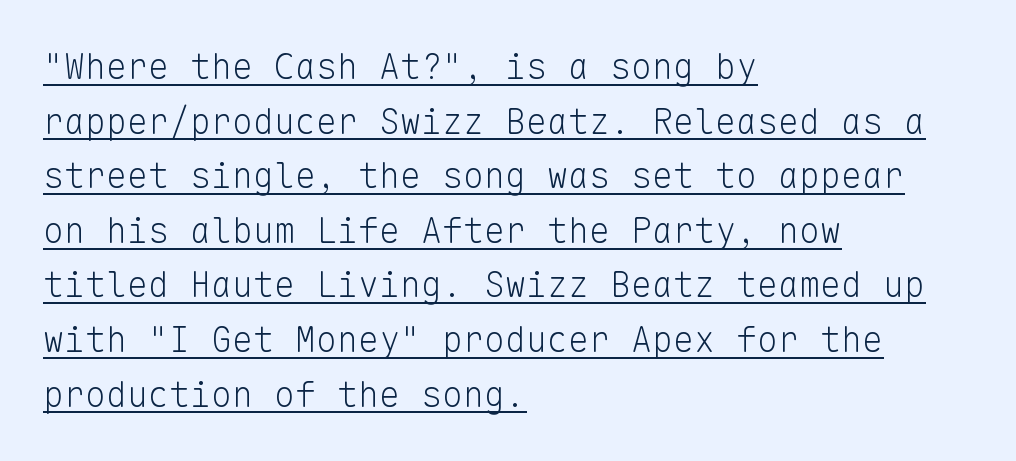
{"serif": "no", "italic": "no", "bold": "no", "weight": "light", "width": "normal", "stroke_contrast": "low", "x_height": "medium", "monospaced": "yes", "underline": "yes", "align": "left", "line_spacing": "normal", "line_spacing_ratio": 1.56, "letter_spacing": "normal", "letter_spacing_em": 0.0, "glyph_px": 35}
